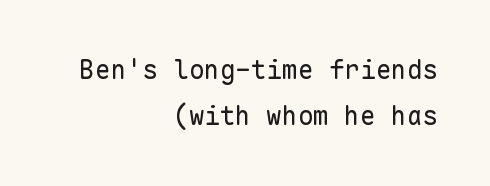
Honestly, there is no underline to notice here at all. Honestly, the letter spacing is just normal — you wouldn't notice it. The rag falls on the left side of this text block. Caption: face not bold, strokes unweighted. Every character sits straight up, as roman type does.
